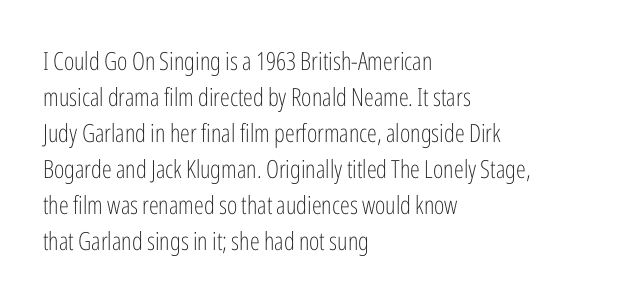
Q: Is the text bold? A: No.
Q: Is the text italic (slanted)? A: No, it is upright.
Q: Is the text underlined? A: No.
Q: How is the paragraph aligned? A: Left-aligned.
Q: Is the spacing between letters normal or unusually wide? A: Normal.
Q: Is the spacing between lines tight, normal or loose? A: Normal.
